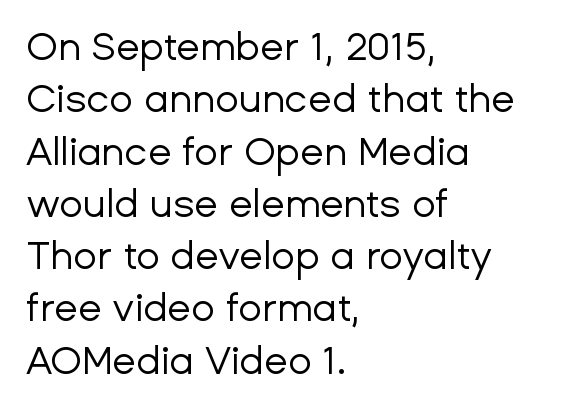
Decoration check: the copy has no underline. Regarding leading, the lines here are spaced in the standard way. Each line starts at the same left margin while the right side varies. These lines are rendered in a variable-pitch font. These lines are composed in type without serifs. Caption: face not bold, strokes unweighted.
